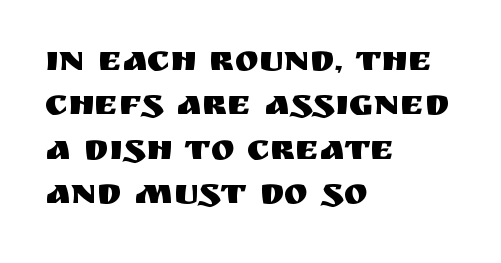
The image shows 36 px sans-serif type, upright; set left-aligned, line spacing 1.23x, normal letter spacing, not underlined; medium stroke contrast and a large x-height.
